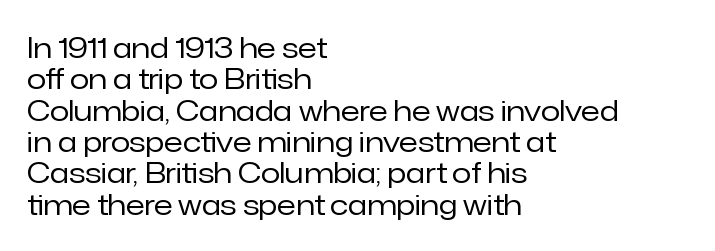
{"serif": "no", "italic": "no", "bold": "no", "weight": "regular", "width": "normal", "stroke_contrast": "low", "x_height": "medium", "monospaced": "no", "underline": "no", "align": "left", "line_spacing": "tight", "line_spacing_ratio": 1.12, "letter_spacing": "normal", "letter_spacing_em": 0.0, "glyph_px": 28}
